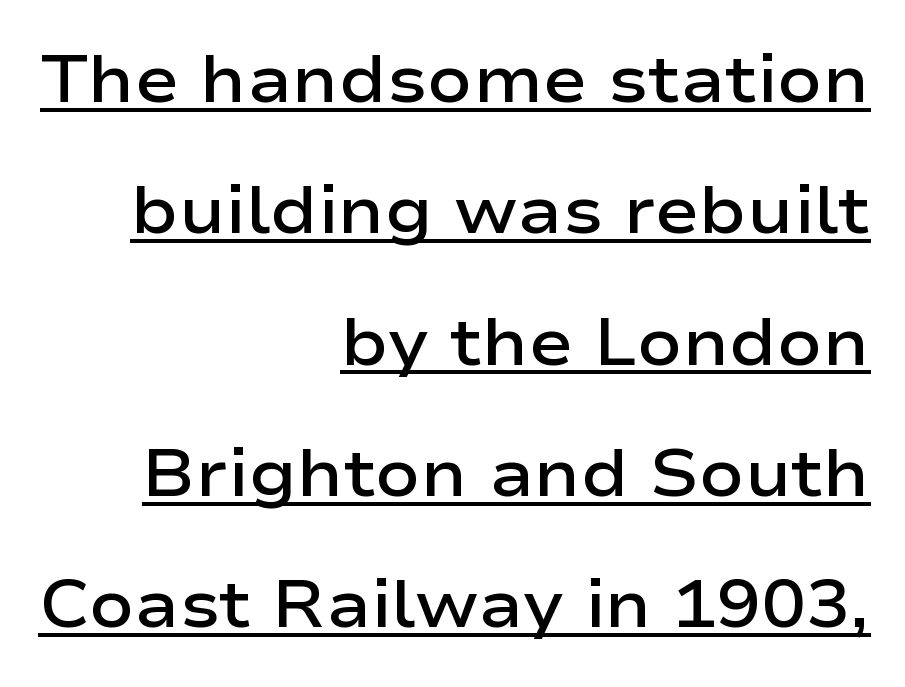
{"serif": "no", "italic": "no", "bold": "semi", "weight": "semibold", "width": "wide", "stroke_contrast": "low", "x_height": "medium", "monospaced": "no", "underline": "yes", "align": "right", "line_spacing": "loose", "line_spacing_ratio": 1.99, "letter_spacing": "normal", "letter_spacing_em": 0.0, "glyph_px": 66}
